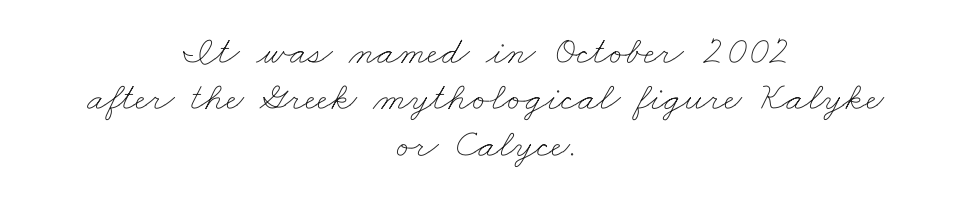
Heft: none added — not bold. The lines are quadded center. Looks like regular typesetting: each glyph gets only the width it needs. Does extra space separate the letters? No, they use regular spacing. The glyphs are unaccompanied by any horizontal stroke below them.
